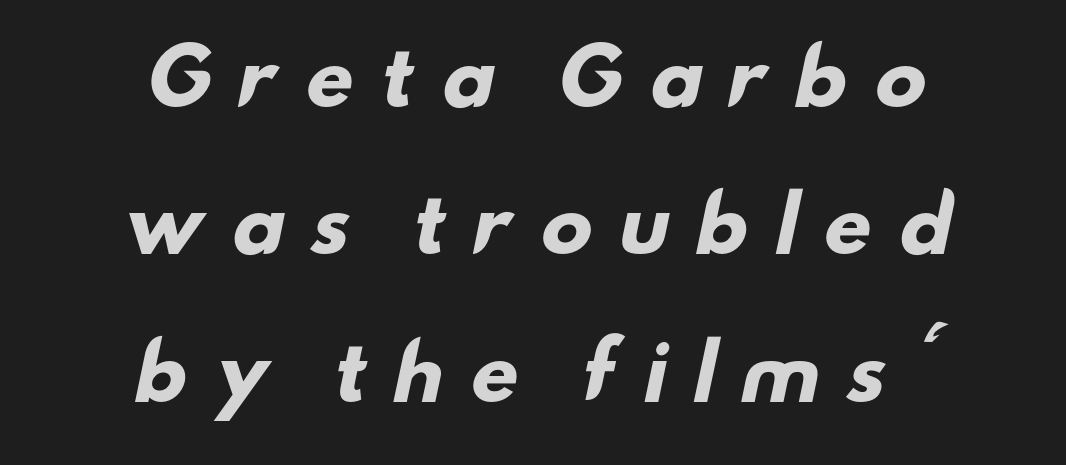
The image shows 76 px heavy, wide sans-serif type; set centered, loose line spacing (1.94x), unusually wide letter spacing (+0.31 em), not underlined; low stroke contrast and a small x-height.
